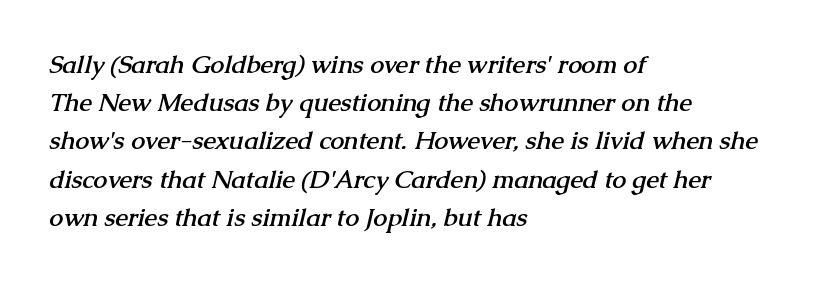
The typesetting leans heavy: a genuine bold. The ragged edge is on the right, which tells us the setting is flush left. Nobody touched the tracking dial on this one. Descenders hang freely into open space. How would I describe the line gaps? Plain and ordinary.
